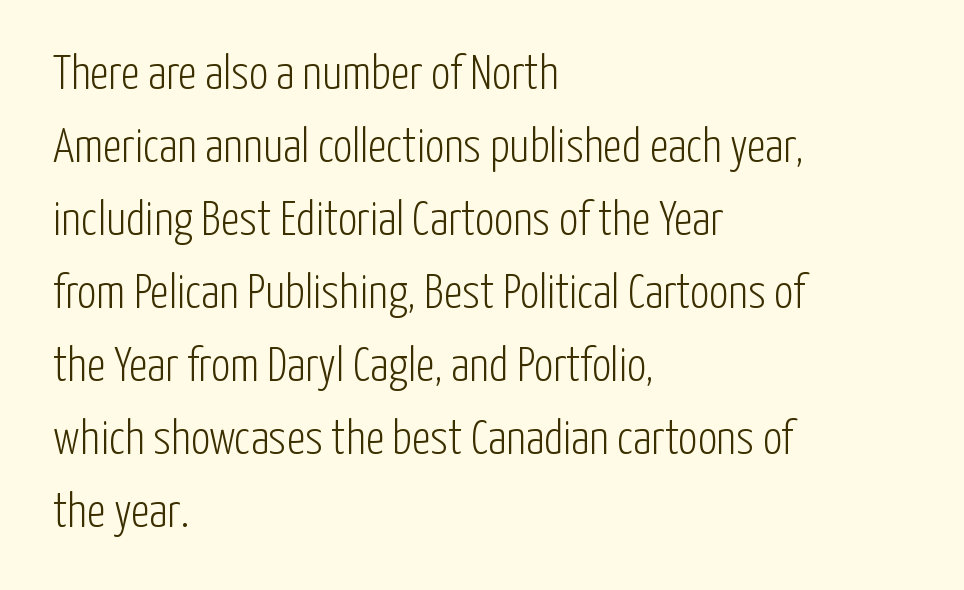
The image shows 48 px light, condensed sans-serif type, upright; set left-aligned, normal line spacing (1.52x), normal letter spacing, not underlined; low stroke contrast and a medium x-height.
